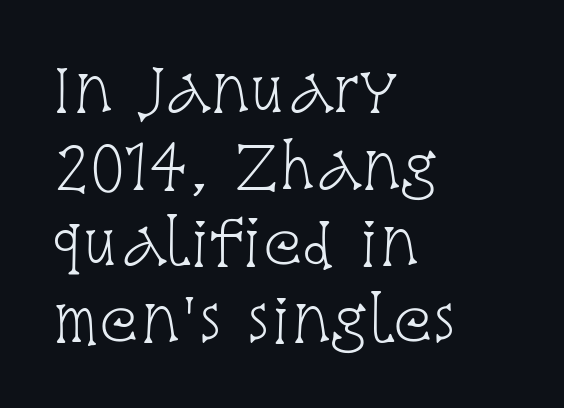
Each line starts at the same left margin while the right side varies. Nobody touched the tracking dial on this one. Each letter keeps its own natural width here, so spacing adapts to shape. Type without underlining. Nothing heavy about these letters — not bold at all.
